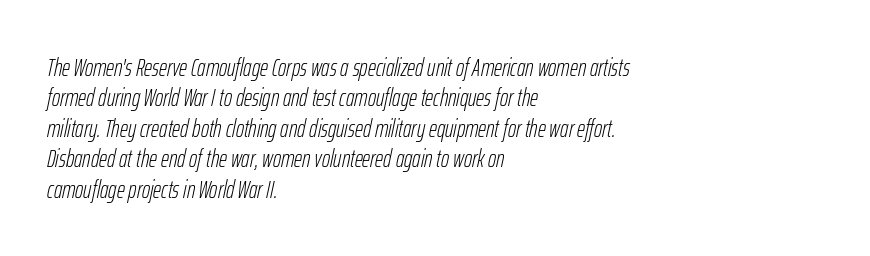
The image shows 25 px text type, italic (leaning right); set left-aligned, line spacing 1.22x, normal letter spacing, not underlined.
